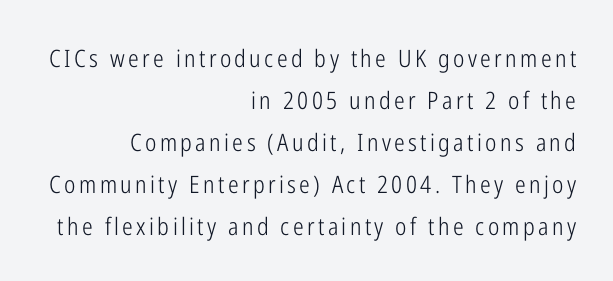
Q: Is the text bold? A: No.
Q: Is the text italic (slanted)? A: No, it is upright.
Q: Is the text underlined? A: No.
Q: How is the paragraph aligned? A: Right-aligned.
